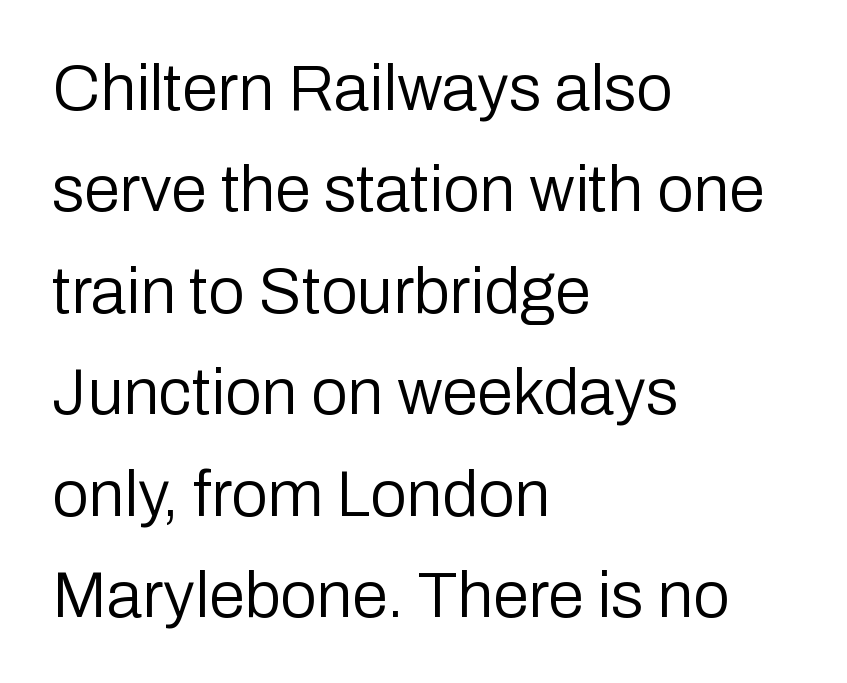
The image shows 65 px regular-weight sans-serif type, upright; set left-aligned, normal line spacing (1.56x), normal letter spacing, not underlined; low stroke contrast and a medium x-height.
